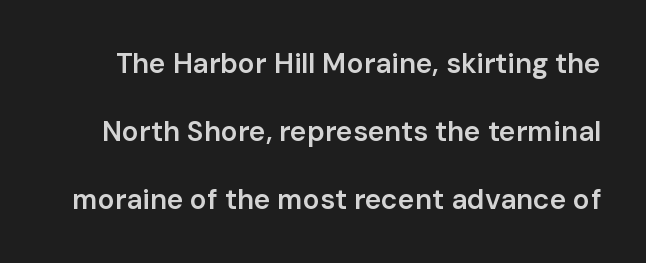
The glyphs in this specimen are sans serif. The lettering stays uniformly vertical, giving the passage a roman look. Is the type bold? Partly — it's a semibold, heavier than regular but not fully bold. Characters follow at the spacing the type designer built in. These lines are rendered in a variable-pitch font.
